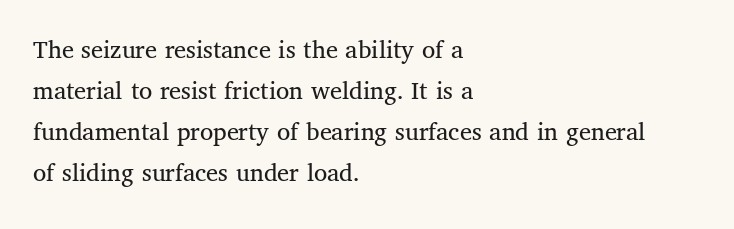
Q: Is the text bold? A: No.
Q: Is the text italic (slanted)? A: No, it is upright.
Q: Is the text underlined? A: No.
Q: How is the paragraph aligned? A: Left-aligned.
Q: Is the spacing between letters normal or unusually wide? A: Normal.
Q: Is the spacing between lines tight, normal or loose? A: Normal.
